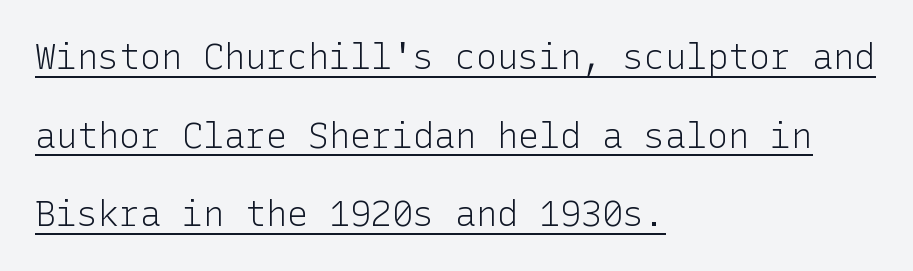
The image shows 35 px light sans-serif type, upright; set left-aligned, loose line spacing (2.25x), normal letter spacing, underlined; low stroke contrast and a medium x-height.
